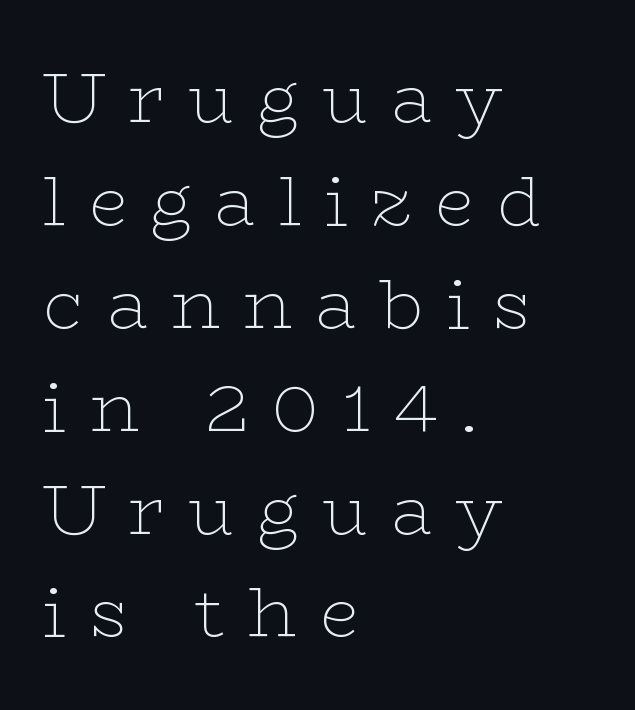
The image shows 70 px thin, wide serif type, upright; set left-aligned, normal line spacing (1.47x), unusually wide letter spacing (+0.33 em), not underlined; low stroke contrast and a medium x-height.
